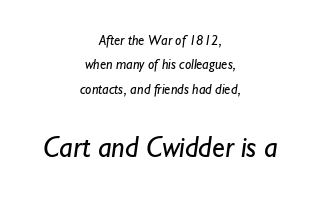
{"serif": "no", "bold": "no", "weight": "regular", "width": "normal", "stroke_contrast": "low", "x_height": "small", "monospaced": "no", "underline": "no", "align": "center", "line_spacing_ratio": 1.75, "letter_spacing": "normal", "letter_spacing_em": 0.0, "larger_block": "second", "size_ratio": 2.07, "glyph_px": 29}
